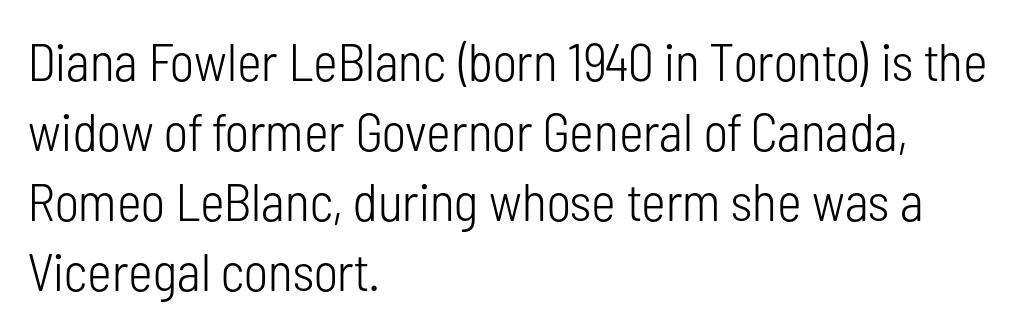
The image shows 53 px light, condensed sans-serif type, upright; set left-aligned, normal line spacing (1.32x), normal letter spacing, not underlined; low stroke contrast and a medium x-height.
